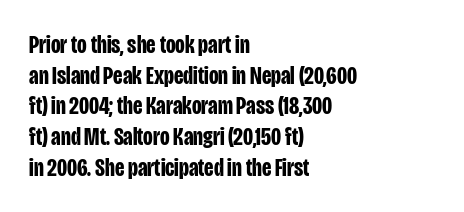
The image shows 25 px bold type, upright; set left-aligned, line spacing 1.23x, normal letter spacing, not underlined.
